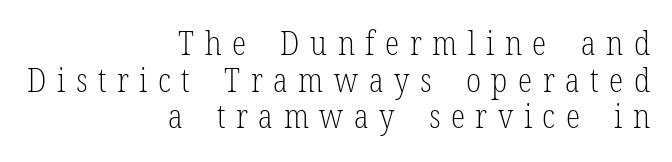
The image shows 33 px light, condensed serif type, upright; set right-aligned, tight line spacing (1.11x), unusually wide letter spacing (+0.32 em), not underlined; low stroke contrast and a medium x-height.
